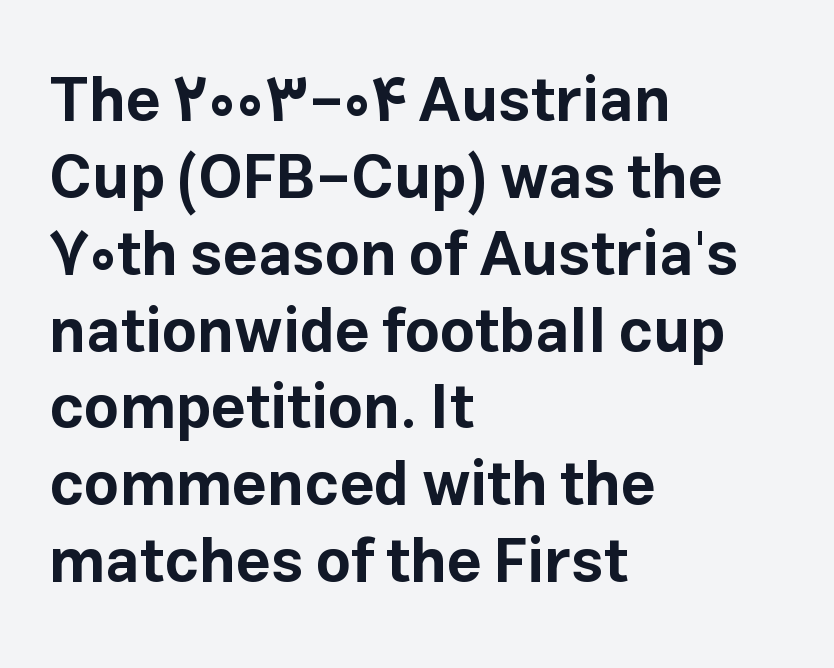
Q: Is the text bold? A: Yes.
Q: Is the text italic (slanted)? A: No, it is upright.
Q: Is the typeface a serif or a sans-serif typeface? A: Sans-serif.
Q: Is the text underlined? A: No.
Q: How is the paragraph aligned? A: Left-aligned.
Q: Is the spacing between letters normal or unusually wide? A: Normal.
Q: Is the spacing between lines tight, normal or loose? A: Normal.
Q: Width (condensed, normal, or wide)? A: Normal.
Q: Stroke contrast? A: Low.
Q: x-height? A: Medium.
Q: Monospaced? A: No.
